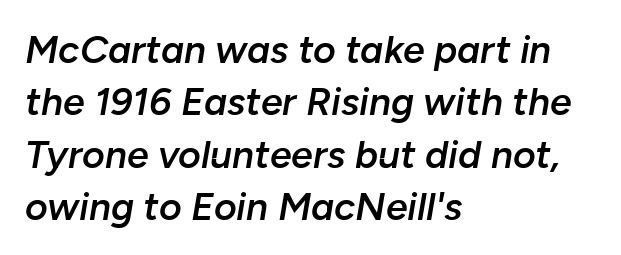
The image shows 39 px semibold type, italic (leaning right); set left-aligned, normal line spacing (1.34x), normal letter spacing, not underlined; low stroke contrast and a medium x-height.
